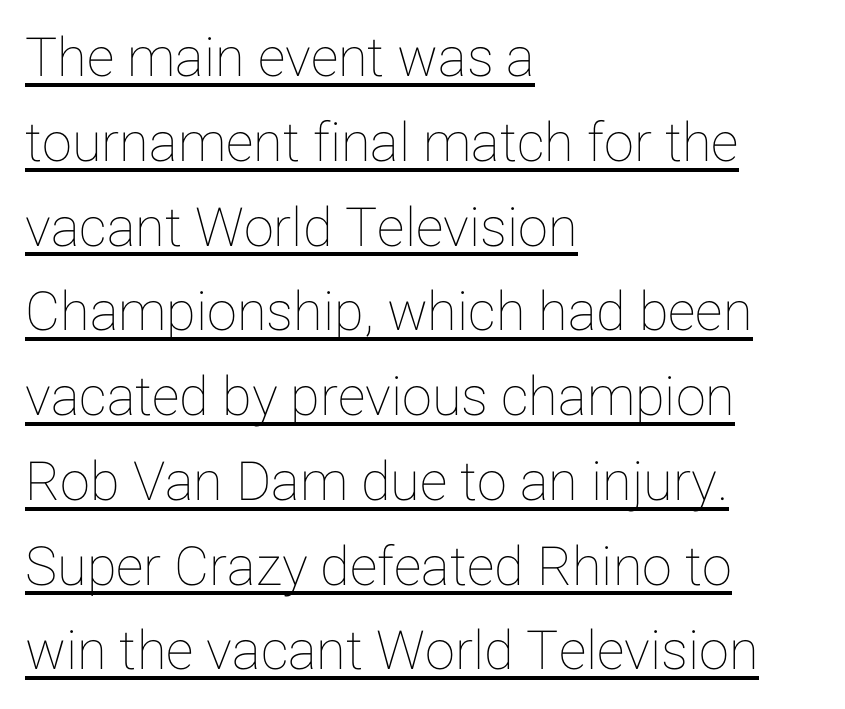
These lines are set flush left with a ragged right edge. Glyph-to-glyph distance matches everyday printed text. Character widths vary here, with narrow letters taking less room than wide ones. Emphasis is given by a line drawn under the lettering. Summary of vertical rhythm: regular, with standard interline spacing.
